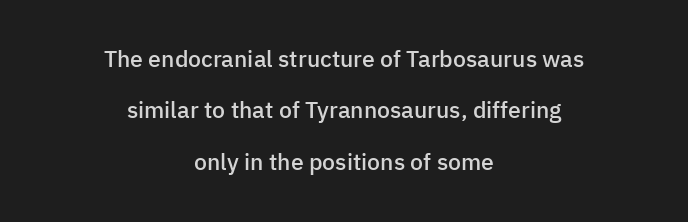
The image shows 23 px text type, upright; set centered, loose line spacing (2.23x), normal letter spacing, not underlined.
